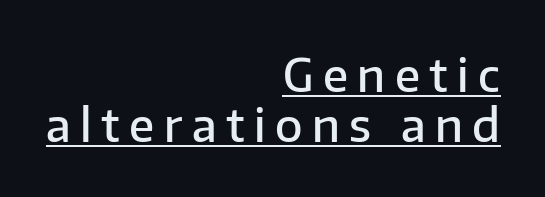
Right-aligned paragraph, ragged on the left. Emphasis is given by a line drawn under the lettering. Do the characters align in a grid? No, the font is proportional. Loose tracking; the words dissolve into strings of separated letters.
